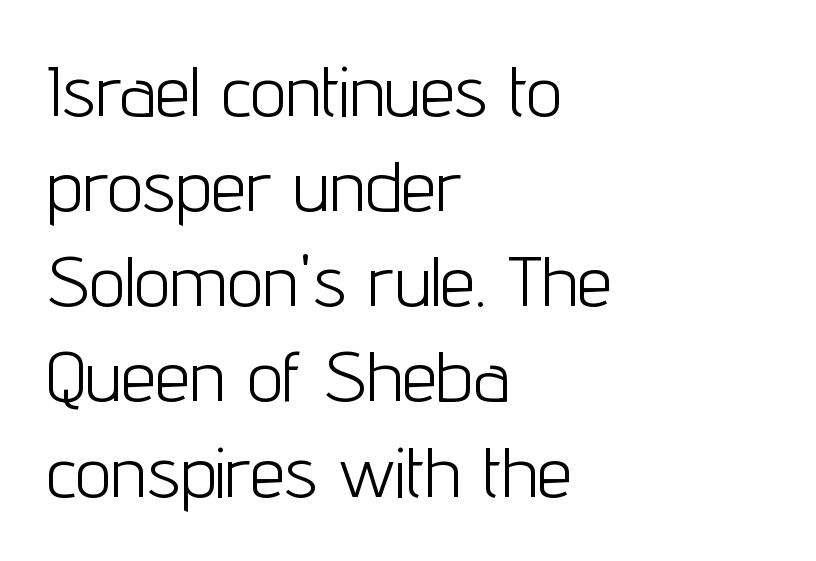
Q: Is the text bold? A: No.
Q: Is the text italic (slanted)? A: No, it is upright.
Q: Is the typeface a serif or a sans-serif typeface? A: Sans-serif.
Q: Is the text underlined? A: No.
Q: How is the paragraph aligned? A: Left-aligned.
Q: Is the spacing between letters normal or unusually wide? A: Normal.
Q: Is the spacing between lines tight, normal or loose? A: Normal.
Q: Width (condensed, normal, or wide)? A: Condensed.
Q: Stroke contrast? A: Low.
Q: x-height? A: Medium.
Q: Monospaced? A: No.
